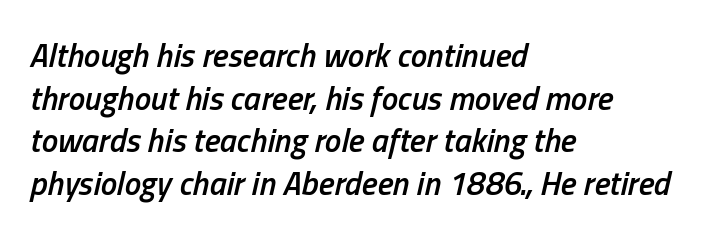
{"italic": "yes", "lean": "right", "slant_degrees": 13, "bold": "semi", "weight": "semibold", "width": "condensed", "stroke_contrast": "low", "x_height": "medium", "monospaced": "no", "underline": "no", "align": "left", "line_spacing": "normal", "line_spacing_ratio": 1.29, "letter_spacing": "normal", "letter_spacing_em": 0.0, "glyph_px": 33}
